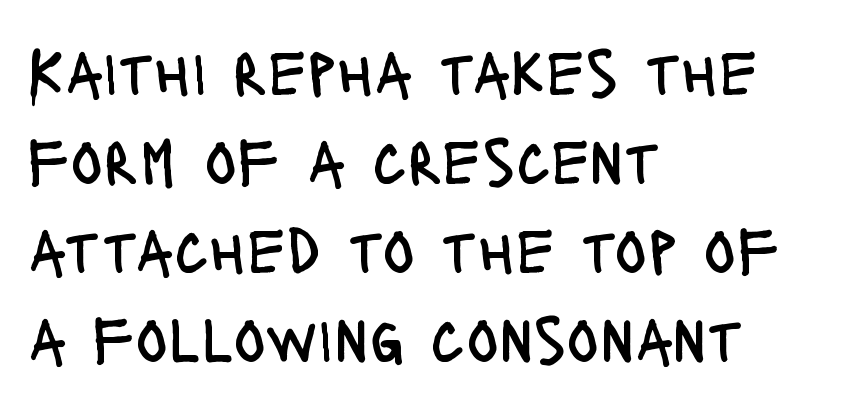
{"serif": "no", "italic": "no", "bold": "no", "weight": "regular", "width": "condensed", "stroke_contrast": "low", "x_height": "large", "monospaced": "no", "underline": "no", "align": "left", "line_spacing": "normal", "line_spacing_ratio": 1.33, "letter_spacing": "normal", "letter_spacing_em": 0.0, "glyph_px": 67}
